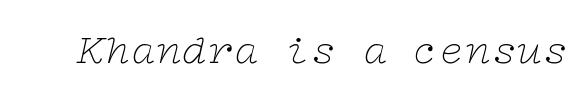
The rendering applies a slant to the glyphs. Clear beneath every line of the passage. The characters are drawn with everyday or finer stroke widths. Honestly, the letter spacing is just normal — you wouldn't notice it. To sum up the face: it has serifs.
